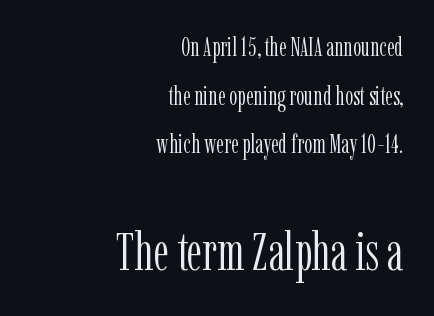
The image shows 53 px light, condensed serif type, upright; set right-aligned, line spacing 1.87x, normal letter spacing, not underlined; the second (bottom) block is 2.04x larger; low stroke contrast and a medium x-height.
